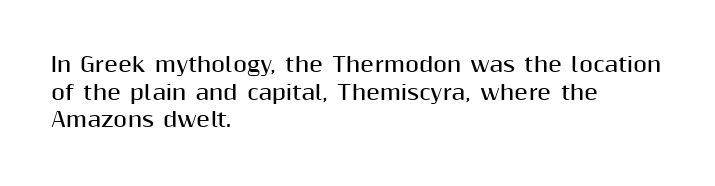
{"italic": "no", "bold": "yes", "underline": "no", "align": "left", "line_spacing": "normal", "line_spacing_ratio": 1.38, "letter_spacing": "normal", "letter_spacing_em": 0.0, "glyph_px": 20}
